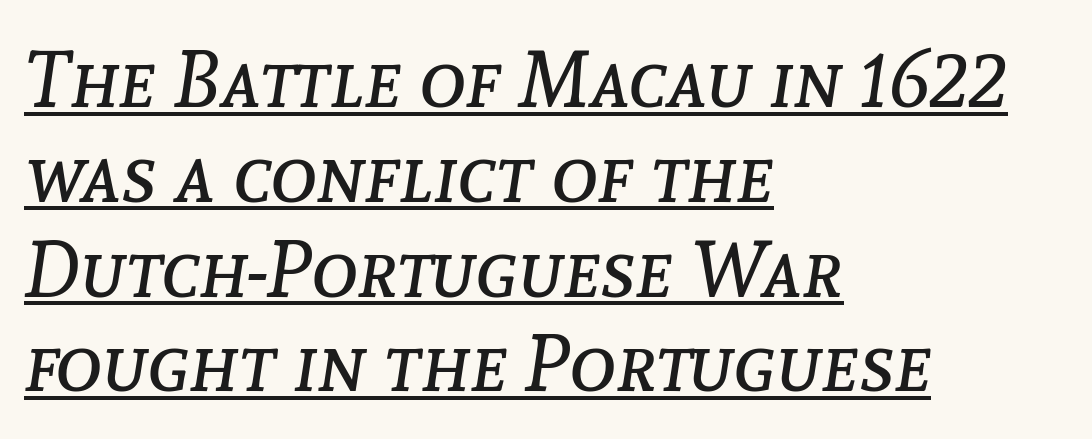
{"italic": "yes", "lean": "right", "slant_degrees": 8, "bold": "no", "weight": "regular", "width": "normal", "stroke_contrast": "low", "x_height": "medium", "monospaced": "no", "underline": "yes", "align": "left", "line_spacing_ratio": 1.2, "letter_spacing": "normal", "letter_spacing_em": 0.0, "glyph_px": 79}
